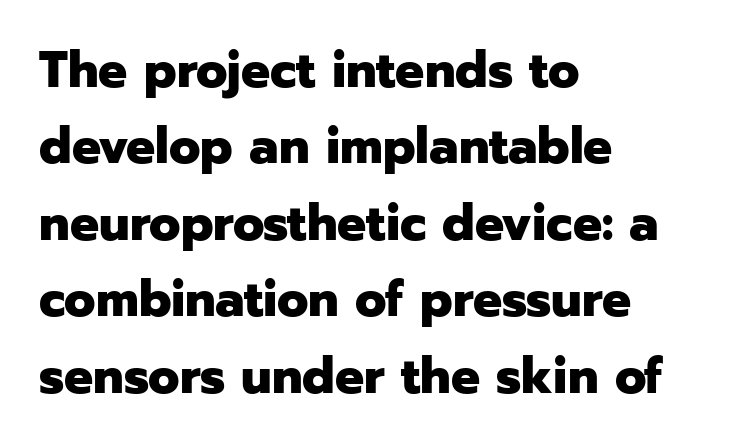
The image shows 51 px heavy sans-serif type, upright; set left-aligned, normal line spacing (1.5x), normal letter spacing, not underlined; low stroke contrast and a medium x-height.
